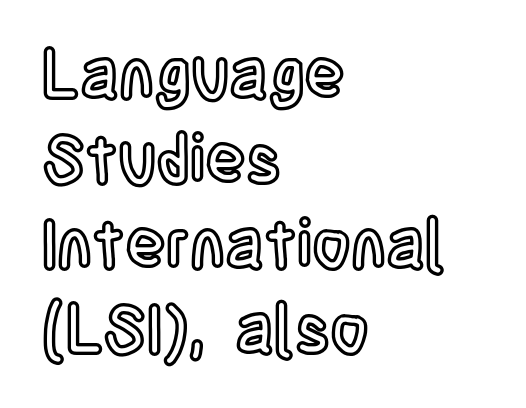
Casual observation: everything's shoved over to the left. Note the varied advance widths — an 'i' is clearly narrower than an 'm'. Italic? Not at all — the glyphs are vertical. Descenders are the only things crossing below the line. The vertical gap from one line to the next is medium. Nobody touched the tracking dial on this one.
